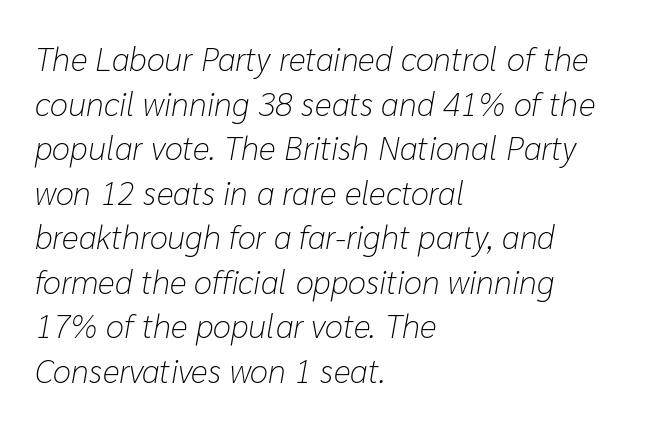
The image shows 33 px light type, italic (leaning right); set left-aligned, normal line spacing (1.35x), normal letter spacing, not underlined; low stroke contrast and a medium x-height.
